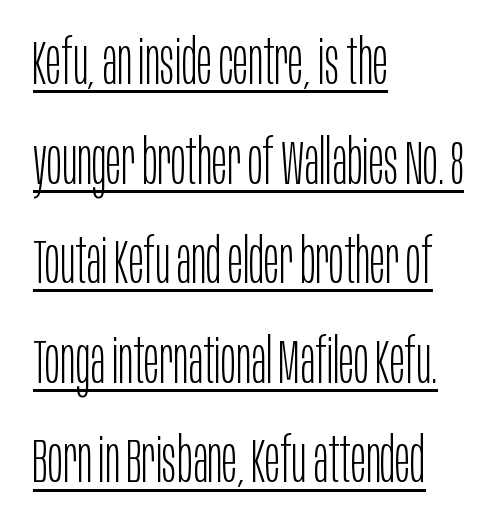
{"serif": "no", "italic": "no", "bold": "no", "weight": "light", "width": "condensed", "stroke_contrast": "low", "x_height": "large", "monospaced": "no", "underline": "yes", "align": "left", "line_spacing": "normal", "line_spacing_ratio": 1.58, "letter_spacing": "normal", "letter_spacing_em": 0.0, "glyph_px": 63}
